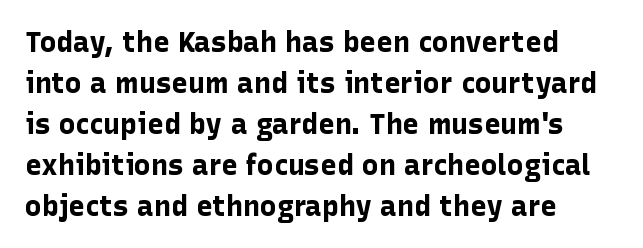
Q: Is the text bold? A: Yes.
Q: Is the text italic (slanted)? A: No, it is upright.
Q: Is the typeface a serif or a sans-serif typeface? A: Sans-serif.
Q: Is the text underlined? A: No.
Q: How is the paragraph aligned? A: Left-aligned.
Q: Is the spacing between letters normal or unusually wide? A: Normal.
Q: Is the spacing between lines tight, normal or loose? A: Normal.
Q: Width (condensed, normal, or wide)? A: Normal.
Q: Stroke contrast? A: Low.
Q: x-height? A: Medium.
Q: Monospaced? A: No.
